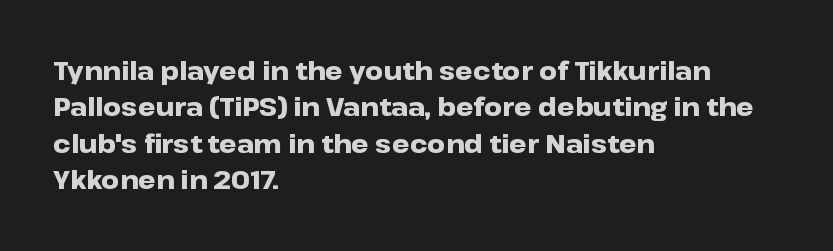
Q: Is the text bold? A: Yes.
Q: Is the text italic (slanted)? A: No, it is upright.
Q: Is the text underlined? A: No.
Q: How is the paragraph aligned? A: Left-aligned.
Q: Is the spacing between letters normal or unusually wide? A: Normal.
Q: Is the spacing between lines tight, normal or loose? A: Normal.
